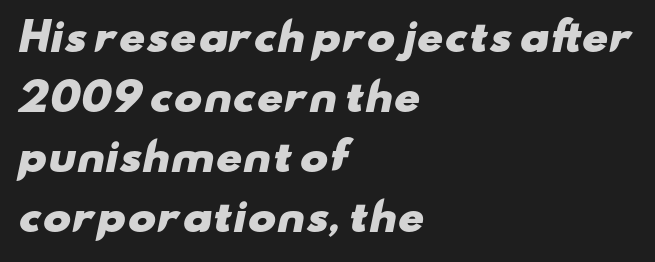
{"serif": "no", "bold": "yes", "weight": "heavy", "width": "wide", "stroke_contrast": "low", "x_height": "small", "monospaced": "no", "underline": "no", "align": "left", "line_spacing": "normal", "line_spacing_ratio": 1.58, "letter_spacing": "normal", "letter_spacing_em": 0.0, "glyph_px": 38}
